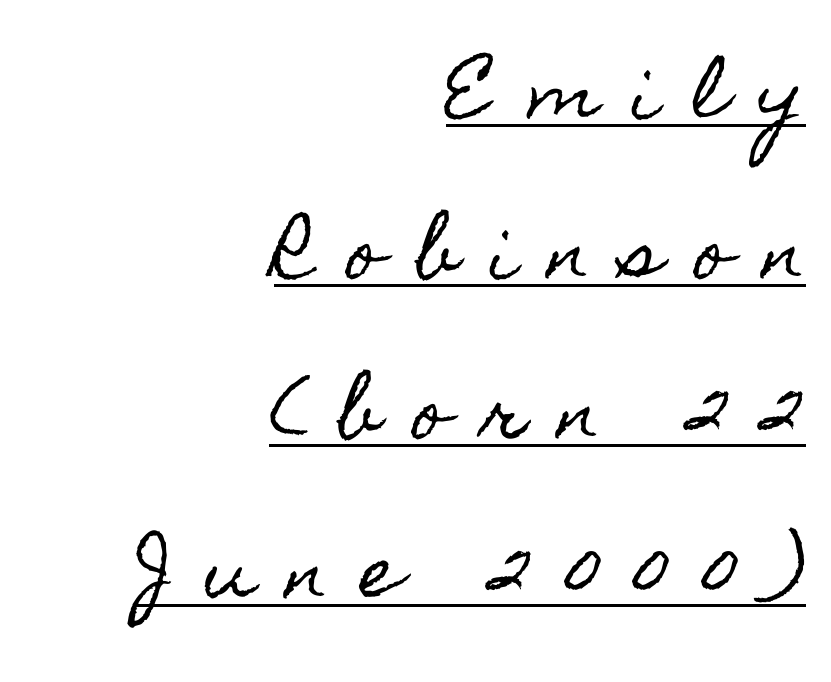
Q: Is the text italic (slanted)? A: Yes.
Q: Is the text underlined? A: Yes.
Q: How is the paragraph aligned? A: Right-aligned.
Q: Is the spacing between letters normal or unusually wide? A: Unusually wide.
Q: Is the spacing between lines tight, normal or loose? A: Loose.
Q: Width (condensed, normal, or wide)? A: Condensed.
Q: x-height? A: Small.
Q: Monospaced? A: No.
